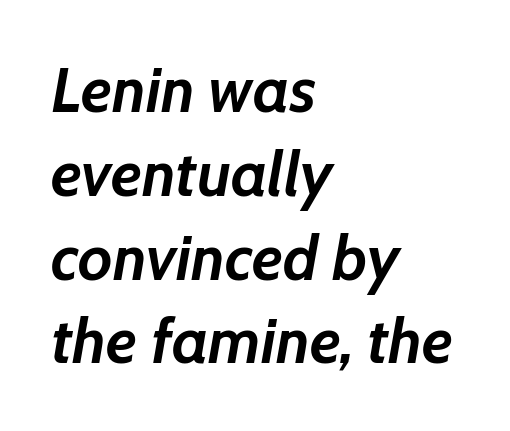
{"italic": "yes", "lean": "right", "slant_degrees": 7, "bold": "yes", "weight": "semibold", "width": "normal", "stroke_contrast": "low", "x_height": "medium", "monospaced": "no", "underline": "no", "align": "left", "line_spacing": "normal", "line_spacing_ratio": 1.33, "letter_spacing": "normal", "letter_spacing_em": 0.0, "glyph_px": 63}
